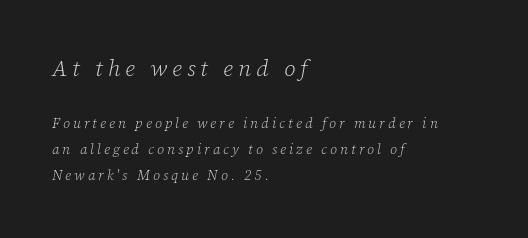
Q: Is the text bold? A: No.
Q: Is the text italic (slanted)? A: Yes, it leans right by about 12 degrees.
Q: Is the text underlined? A: No.
Q: How is the paragraph aligned? A: Left-aligned.
Q: Is the spacing between letters normal or unusually wide? A: Unusually wide.
Q: Which block of text is set in a larger size, the first (top) or the second (bottom)? A: The first (top) one.
